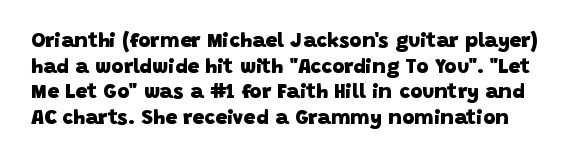
Descenders hang freely into open space. How are the letters spaced? Ordinarily, with no added tracking. Typographic density is high because the face is bold.
